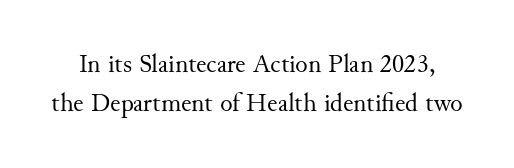
Q: Is the text bold? A: No.
Q: Is the text italic (slanted)? A: No, it is upright.
Q: Is the text underlined? A: No.
Q: Is the spacing between letters normal or unusually wide? A: Normal.
Q: Is the spacing between lines tight, normal or loose? A: Normal.
